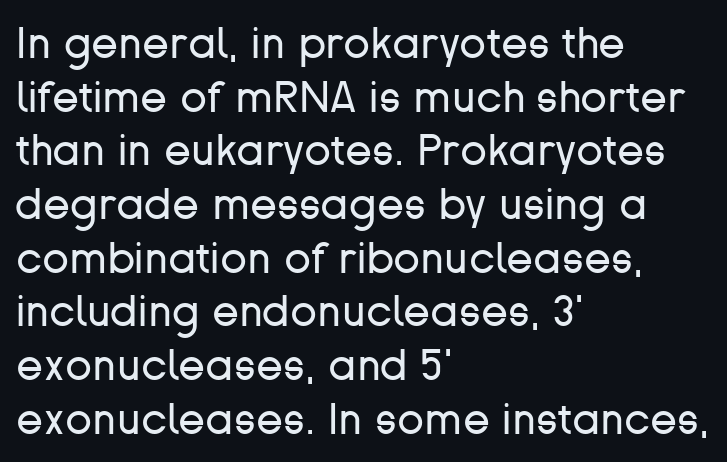
The image shows 44 px regular-weight sans-serif type, upright; set left-aligned, line spacing 1.22x, normal letter spacing, not underlined; low stroke contrast and a medium x-height.
